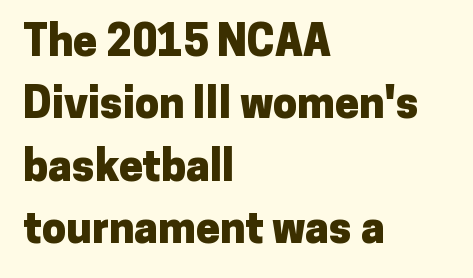
Q: Is the text bold? A: Yes.
Q: Is the text italic (slanted)? A: No, it is upright.
Q: Is the typeface a serif or a sans-serif typeface? A: Sans-serif.
Q: Is the text underlined? A: No.
Q: How is the paragraph aligned? A: Left-aligned.
Q: Is the spacing between letters normal or unusually wide? A: Normal.
Q: Is the spacing between lines tight, normal or loose? A: Normal.
Q: Width (condensed, normal, or wide)? A: Normal.
Q: Stroke contrast? A: Low.
Q: x-height? A: Medium.
Q: Monospaced? A: No.
